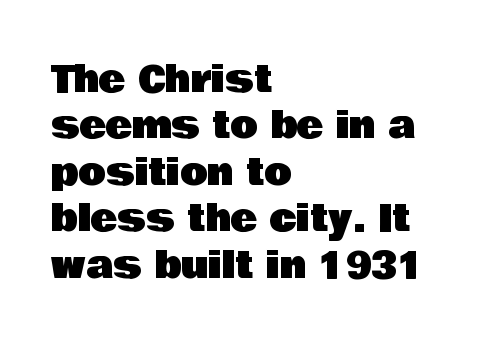
{"serif": "no", "italic": "no", "width": "normal", "stroke_contrast": "low", "x_height": "large", "monospaced": "no", "underline": "no", "align": "left", "line_spacing": "normal", "line_spacing_ratio": 1.29, "letter_spacing": "normal", "letter_spacing_em": 0.0, "glyph_px": 36}
